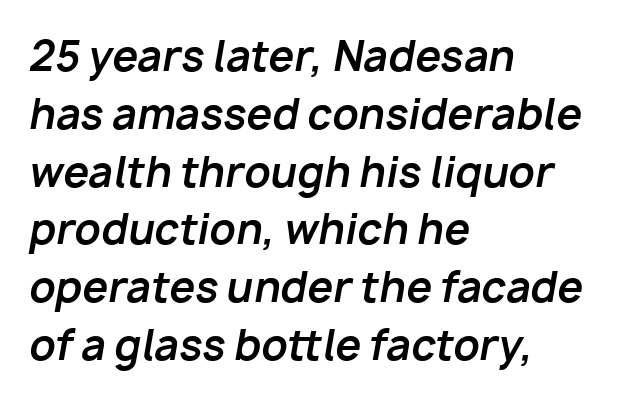
There is no visible air inserted between adjacent glyphs. The axis of the letterforms is tilted away from vertical. Varying glyph widths throughout — classic text-font behaviour. Lines of text with bare space underneath. Casual observation: everything's shoved over to the left. Horizontal bands of white between lines are of average thickness.
